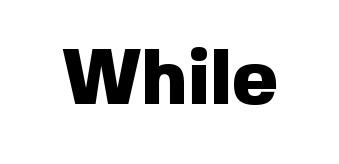
Q: Is the text bold? A: Yes.
Q: Is the text italic (slanted)? A: No, it is upright.
Q: Is the typeface a serif or a sans-serif typeface? A: Sans-serif.
Q: Is the text underlined? A: No.
Q: Is the spacing between letters normal or unusually wide? A: Normal.
Q: Width (condensed, normal, or wide)? A: Normal.
Q: x-height? A: Medium.
Q: Monospaced? A: No.
